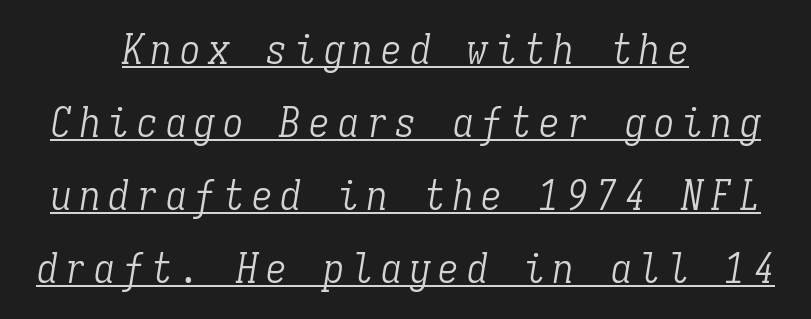
Q: Is the text bold? A: No.
Q: Is the text italic (slanted)? A: Yes, it leans right by about 9 degrees.
Q: Is the typeface a serif or a sans-serif typeface? A: Serif.
Q: Is the text underlined? A: Yes.
Q: How is the paragraph aligned? A: Centered.
Q: Is the spacing between letters normal or unusually wide? A: Unusually wide.
Q: Width (condensed, normal, or wide)? A: Condensed.
Q: Stroke contrast? A: Low.
Q: x-height? A: Medium.
Q: Monospaced? A: Yes.
